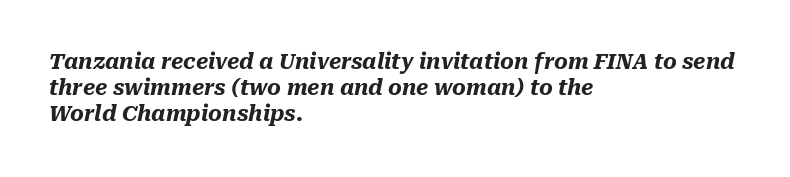
Q: Is the text bold? A: Yes.
Q: Is the text italic (slanted)? A: Yes, it leans right by about 10 degrees.
Q: Is the text underlined? A: No.
Q: How is the paragraph aligned? A: Left-aligned.
Q: Is the spacing between letters normal or unusually wide? A: Normal.
Q: Is the spacing between lines tight, normal or loose? A: Normal.
